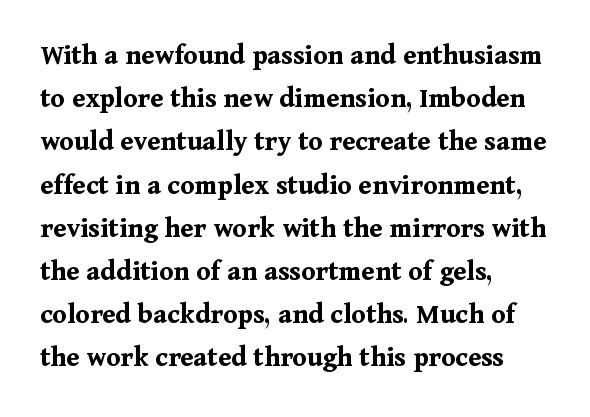
Q: Is the text bold? A: Yes.
Q: Is the text italic (slanted)? A: No, it is upright.
Q: Is the typeface a serif or a sans-serif typeface? A: Serif.
Q: Is the text underlined? A: No.
Q: How is the paragraph aligned? A: Left-aligned.
Q: Is the spacing between letters normal or unusually wide? A: Normal.
Q: Is the spacing between lines tight, normal or loose? A: Normal.
Q: Width (condensed, normal, or wide)? A: Normal.
Q: Stroke contrast? A: Medium.
Q: x-height? A: Medium.
Q: Monospaced? A: No.
